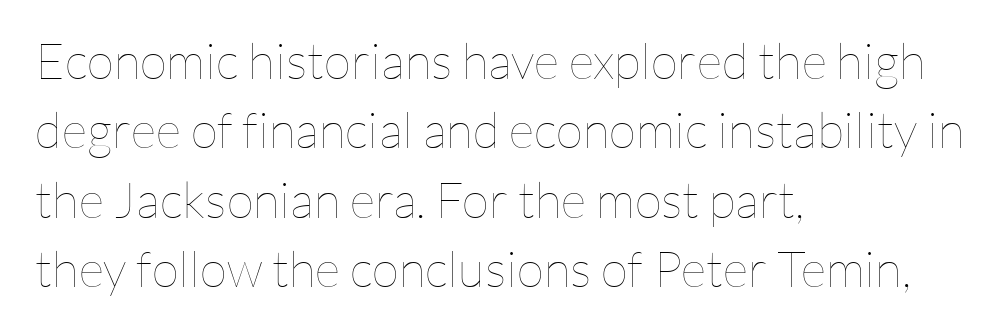
{"italic": "no", "bold": "no", "weight": "thin", "width": "normal", "stroke_contrast": "low", "x_height": "medium", "monospaced": "no", "underline": "no", "align": "left", "line_spacing": "normal", "line_spacing_ratio": 1.39, "letter_spacing": "normal", "letter_spacing_em": 0.0, "glyph_px": 50}
